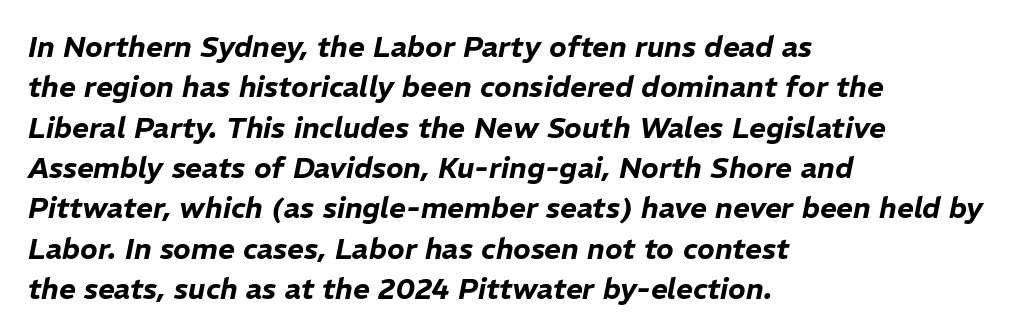
Q: Is the text italic (slanted)? A: Yes, it leans right by about 11 degrees.
Q: Is the text underlined? A: No.
Q: How is the paragraph aligned? A: Left-aligned.
Q: Is the spacing between letters normal or unusually wide? A: Normal.
Q: Is the spacing between lines tight, normal or loose? A: Normal.
Q: Width (condensed, normal, or wide)? A: Normal.
Q: Stroke contrast? A: Low.
Q: x-height? A: Medium.
Q: Monospaced? A: No.
